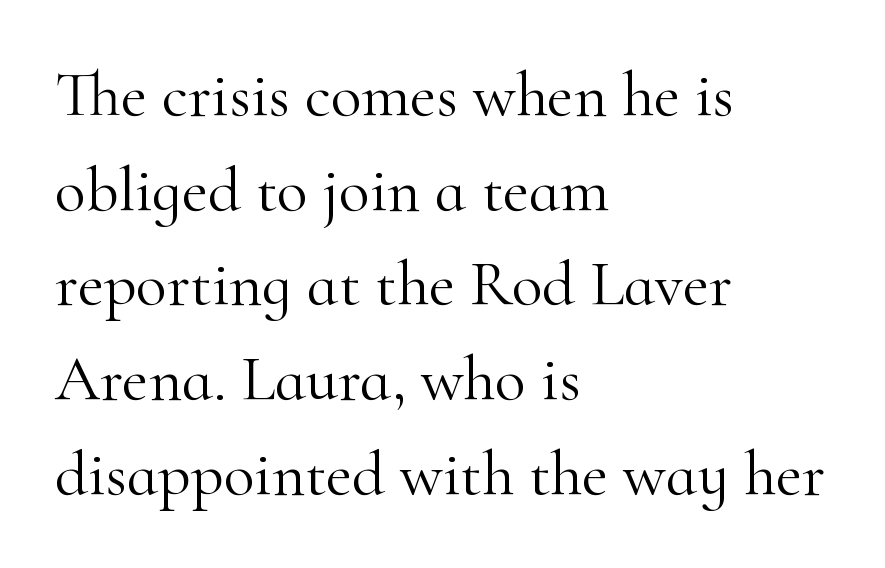
The image shows 64 px light serif type, upright; set left-aligned, normal line spacing (1.48x), normal letter spacing, not underlined; high stroke contrast and a small x-height.
